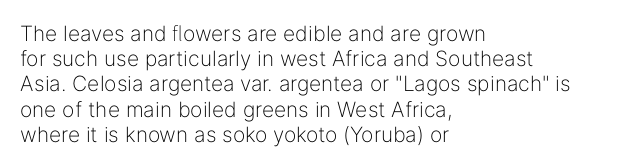
The image shows 21 px text type, upright; set left-aligned, line spacing 1.2x, normal letter spacing, not underlined.
